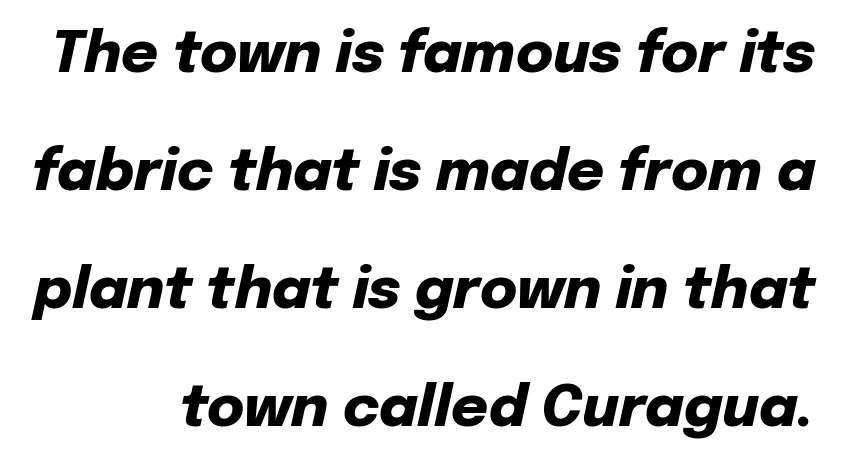
Q: Is the text bold? A: Yes.
Q: Is the text italic (slanted)? A: Yes, it leans right by about 12 degrees.
Q: Is the text underlined? A: No.
Q: Is the spacing between letters normal or unusually wide? A: Normal.
Q: Is the spacing between lines tight, normal or loose? A: Loose.
Q: Width (condensed, normal, or wide)? A: Normal.
Q: Stroke contrast? A: Low.
Q: x-height? A: Medium.
Q: Monospaced? A: No.
